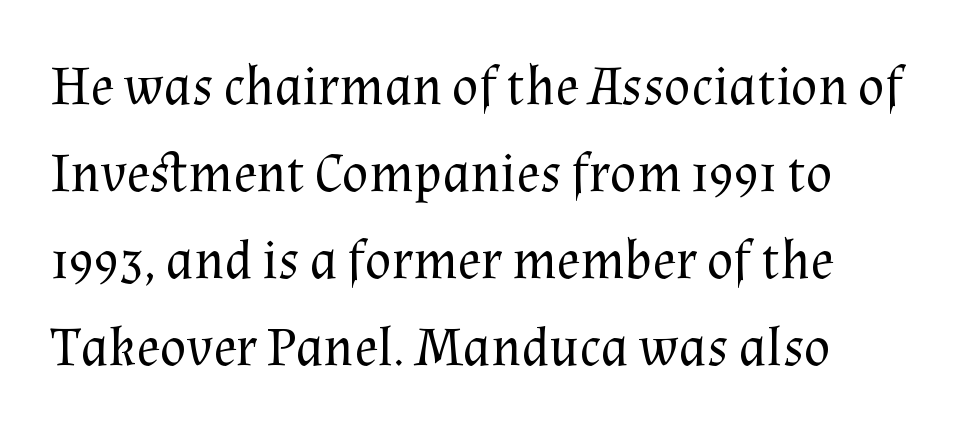
The image shows 55 px regular-weight type, upright; set normal line spacing (1.58x), normal letter spacing, not underlined; medium stroke contrast and a medium x-height.
